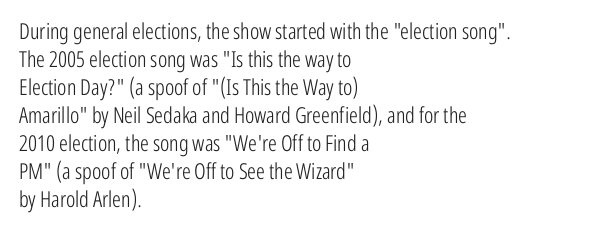
No extra ink here — the face is not bold. Students, observe: this is what conventionally led text looks like. Visually the block forms a straight wall on the left and a jagged coastline on the right. Clear beneath every line of the passage.
